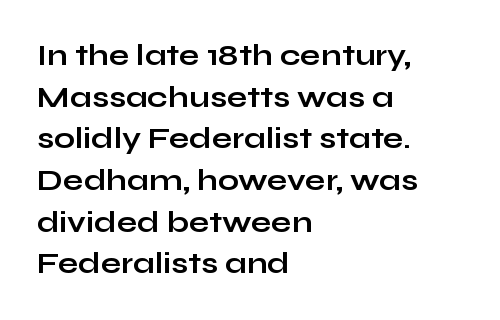
The image shows 30 px bold, wide sans-serif type, upright; set left-aligned, normal line spacing (1.39x), normal letter spacing, not underlined; low stroke contrast and a medium x-height.
